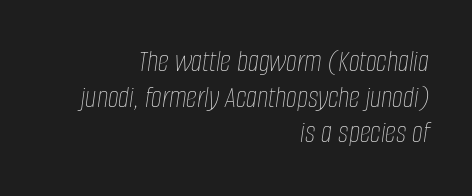
{"italic": "yes", "lean": "right", "slant_degrees": 8, "bold": "no", "weight": "thin", "width": "condensed", "stroke_contrast": "low", "x_height": "large", "monospaced": "no", "underline": "no", "align": "right", "line_spacing": "tight", "line_spacing_ratio": 1.15, "letter_spacing": "normal", "letter_spacing_em": 0.0, "glyph_px": 31}
